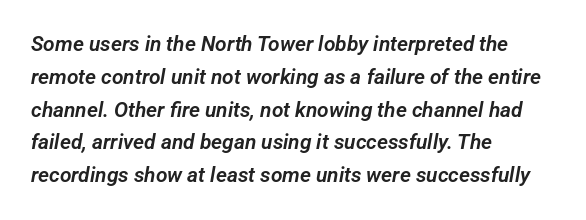
{"underline": "no", "align": "left", "line_spacing": "normal", "line_spacing_ratio": 1.56, "letter_spacing": "normal", "letter_spacing_em": 0.0, "glyph_px": 21}
